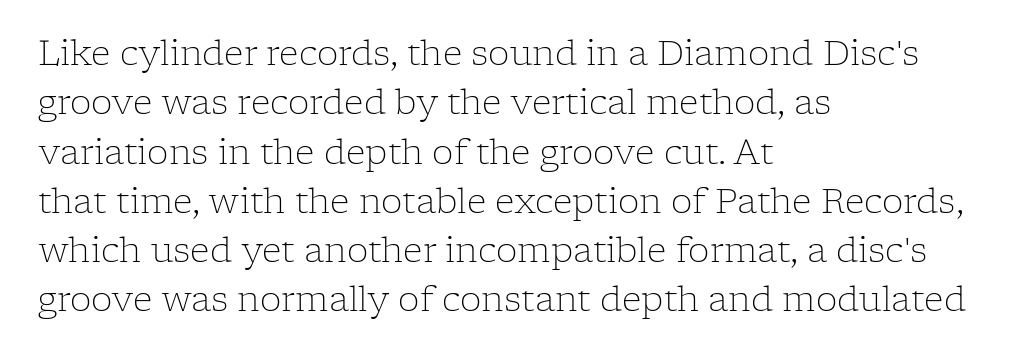
Q: Is the text bold? A: No.
Q: Is the text italic (slanted)? A: No, it is upright.
Q: Is the typeface a serif or a sans-serif typeface? A: Serif.
Q: Is the text underlined? A: No.
Q: How is the paragraph aligned? A: Left-aligned.
Q: Is the spacing between letters normal or unusually wide? A: Normal.
Q: Is the spacing between lines tight, normal or loose? A: Normal.
Q: Width (condensed, normal, or wide)? A: Normal.
Q: Stroke contrast? A: Low.
Q: x-height? A: Medium.
Q: Monospaced? A: No.
